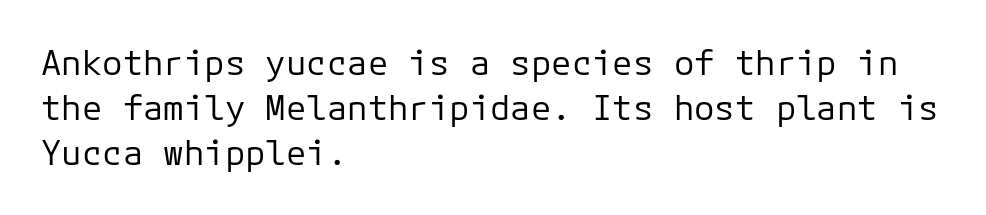
Q: Is the text bold? A: No.
Q: Is the text italic (slanted)? A: No, it is upright.
Q: Is the typeface a serif or a sans-serif typeface? A: Sans-serif.
Q: Is the text underlined? A: No.
Q: How is the paragraph aligned? A: Left-aligned.
Q: Is the spacing between letters normal or unusually wide? A: Normal.
Q: Is the spacing between lines tight, normal or loose? A: Normal.
Q: Width (condensed, normal, or wide)? A: Normal.
Q: Stroke contrast? A: Low.
Q: x-height? A: Medium.
Q: Monospaced? A: Yes.
